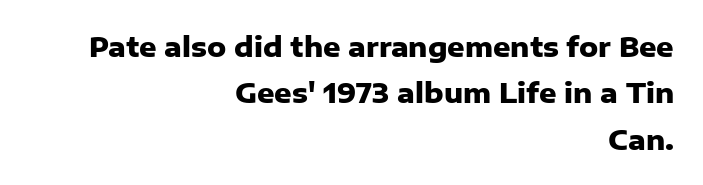
Q: Is the text bold? A: Yes.
Q: Is the text italic (slanted)? A: No, it is upright.
Q: Is the text underlined? A: No.
Q: How is the paragraph aligned? A: Right-aligned.
Q: Is the spacing between letters normal or unusually wide? A: Normal.
